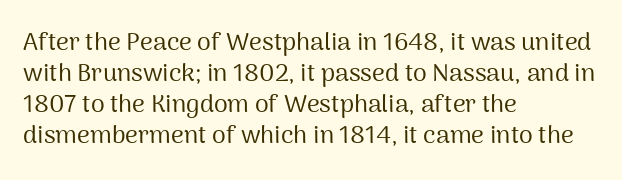
{"italic": "no", "bold": "no", "underline": "no", "align": "left", "line_spacing_ratio": 1.24, "letter_spacing": "normal", "letter_spacing_em": 0.0, "glyph_px": 25}
